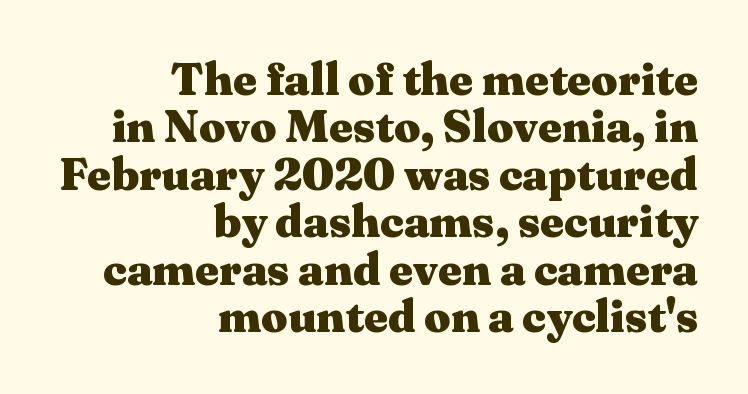
Q: Is the text bold? A: Yes.
Q: Is the text italic (slanted)? A: No, it is upright.
Q: Is the typeface a serif or a sans-serif typeface? A: Serif.
Q: Is the text underlined? A: No.
Q: How is the paragraph aligned? A: Right-aligned.
Q: Is the spacing between letters normal or unusually wide? A: Normal.
Q: Is the spacing between lines tight, normal or loose? A: Tight.
Q: Width (condensed, normal, or wide)? A: Wide.
Q: Stroke contrast? A: Medium.
Q: x-height? A: Medium.
Q: Monospaced? A: No.
